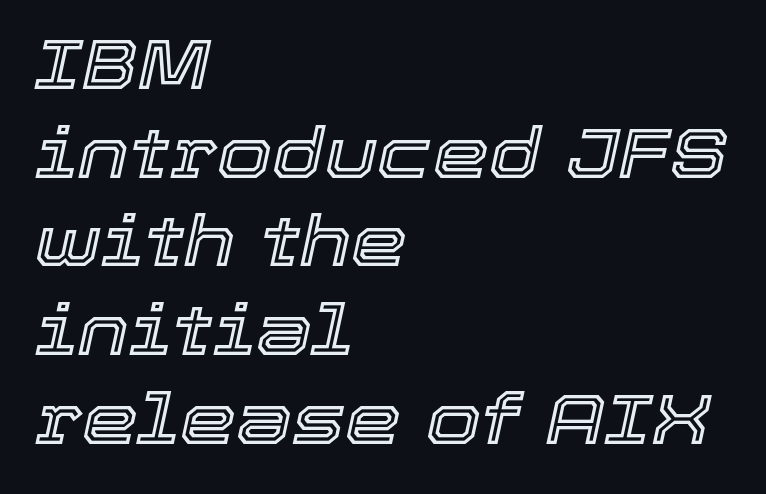
Q: Is the text italic (slanted)? A: Yes, it leans right by about 12 degrees.
Q: Is the text underlined? A: No.
Q: How is the paragraph aligned? A: Left-aligned.
Q: Is the spacing between letters normal or unusually wide? A: Normal.
Q: Is the spacing between lines tight, normal or loose? A: Normal.
Q: Width (condensed, normal, or wide)? A: Normal.
Q: x-height? A: Medium.
Q: Monospaced? A: No.
